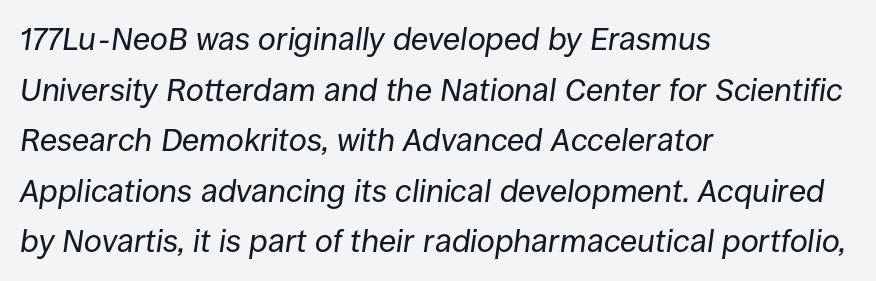
The glyphs are unaccompanied by any horizontal stroke below them. Stroke thickness stays within the range of a standard reading face or lighter. The whole block is typeset with a tilt. The lines are quadded left. If you measured baseline to baseline, you'd find a middling distance.
